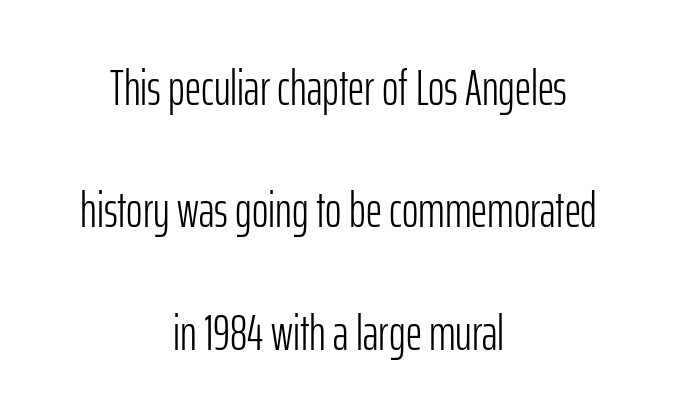
{"serif": "no", "italic": "no", "bold": "no", "weight": "light", "width": "condensed", "stroke_contrast": "low", "x_height": "medium", "monospaced": "no", "underline": "no", "align": "center", "line_spacing": "loose", "line_spacing_ratio": 2.45, "letter_spacing": "normal", "letter_spacing_em": 0.0, "glyph_px": 50}
